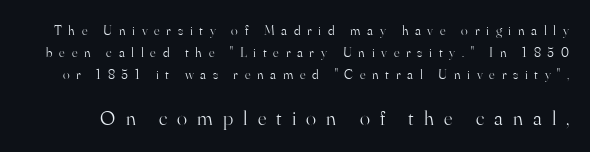
Q: Is the text bold? A: No.
Q: Is the text italic (slanted)? A: No, it is upright.
Q: Is the text underlined? A: No.
Q: Is the spacing between letters normal or unusually wide? A: Unusually wide.
Q: Is the spacing between lines tight, normal or loose? A: Normal.
Q: Which block of text is set in a larger size, the first (top) or the second (bottom)? A: The second (bottom) one.
